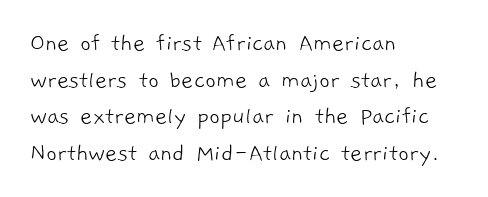
{"bold": "no", "underline": "no", "align": "left", "line_spacing": "normal", "line_spacing_ratio": 1.41, "letter_spacing": "normal", "letter_spacing_em": 0.0, "glyph_px": 26}
